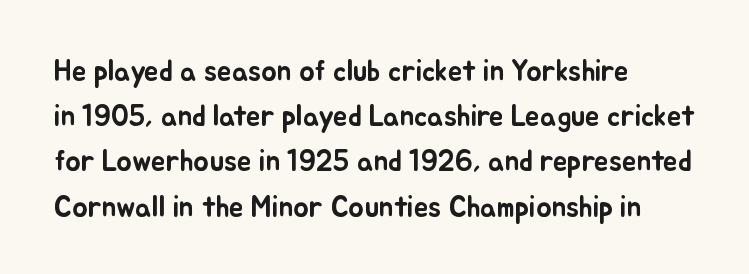
The image shows 29 px text type, upright; set left-aligned, normal line spacing (1.56x), normal letter spacing, not underlined; low stroke contrast and a small x-height.
